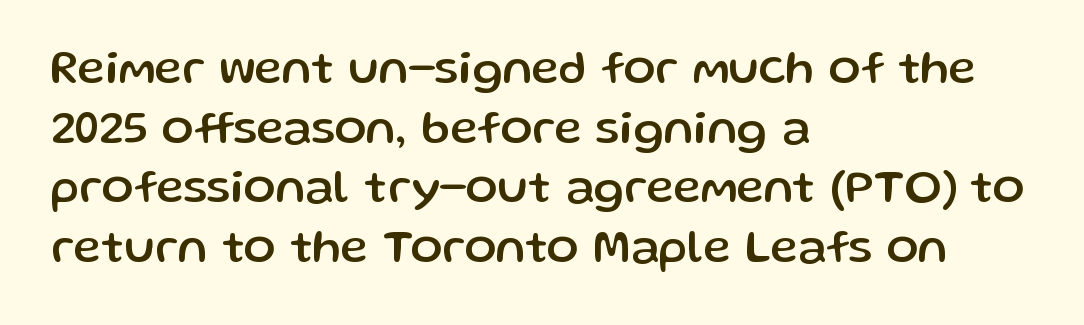
Nope, no serifs anywhere on these letters. If you measured baseline to baseline, you'd find a middling distance. Caption: multi-line text, flush left, ragged right. No italicization has been applied; the sample stays upright. The space directly below the letters is spotless.
